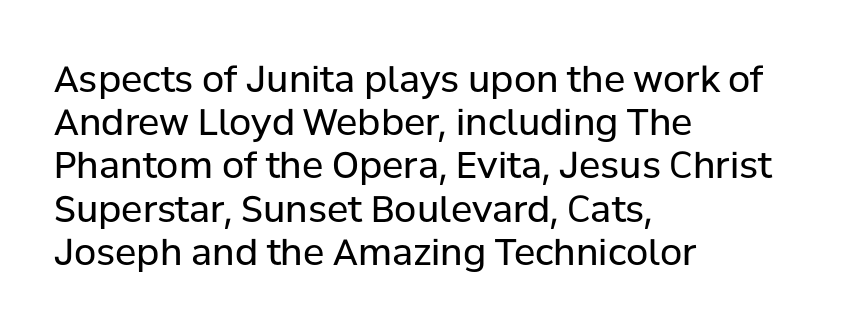
The image shows 36 px regular-weight sans-serif type, upright; set left-aligned, line spacing 1.2x, normal letter spacing, not underlined; low stroke contrast and a medium x-height.
